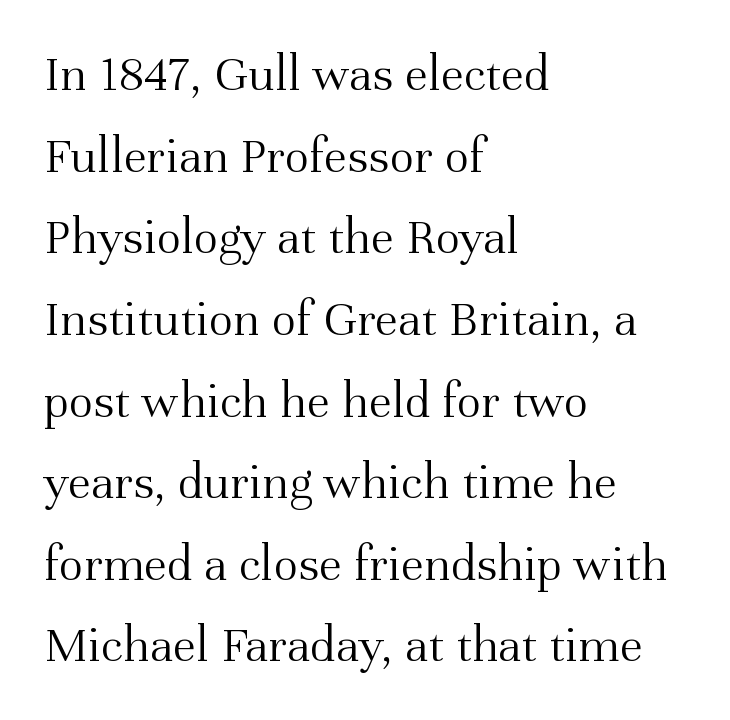
Anything drawn beneath the words? Only blank space. Weight: not bold — regular or lighter. This sample has the flowing, uneven cadence of proportional lettering. The paragraph has a hard left edge and a soft right edge. Each letter's strokes conclude with small projecting serifs. Here the glyphs are tracked normally, forming tight word shapes.
